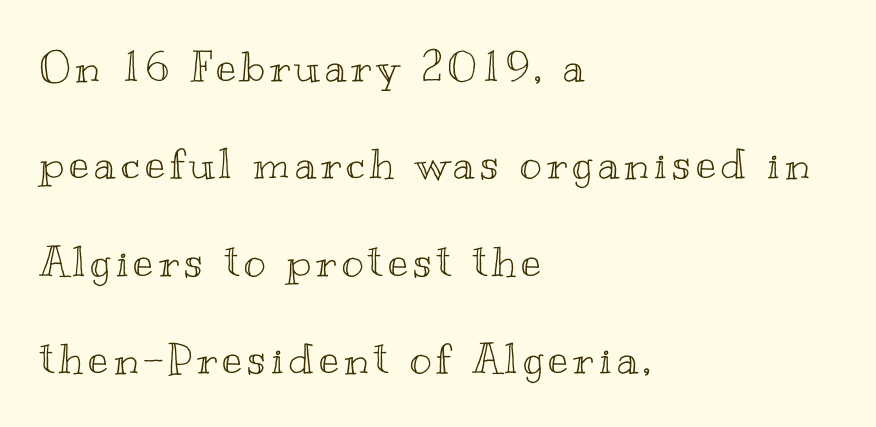
Q: Is the text italic (slanted)? A: No, it is upright.
Q: Is the text underlined? A: No.
Q: How is the paragraph aligned? A: Left-aligned.
Q: Is the spacing between lines tight, normal or loose? A: Loose.
Q: Width (condensed, normal, or wide)? A: Wide.
Q: x-height? A: Small.
Q: Monospaced? A: No.
